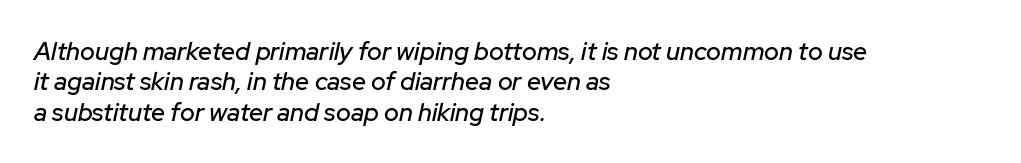
The image shows 25 px text type, italic (leaning right); set left-aligned, line spacing 1.22x, normal letter spacing, not underlined.
